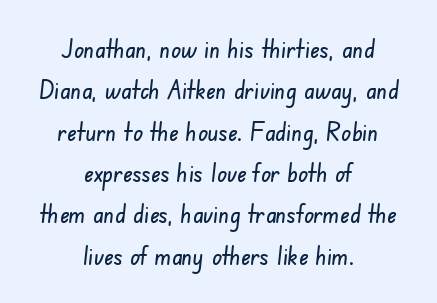
Students, observe: this is what conventionally led text looks like. Letter spacing: default. The passage shown is not underscored anywhere. These lines are centered, leaving both edges ragged.
